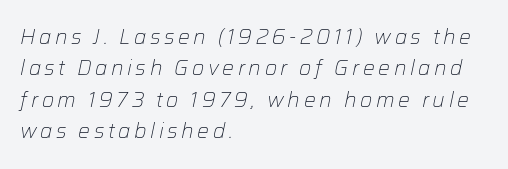
Q: Is the text bold? A: No.
Q: Is the text italic (slanted)? A: Yes, it leans right by about 12 degrees.
Q: Is the text underlined? A: No.
Q: How is the paragraph aligned? A: Left-aligned.
Q: Is the spacing between lines tight, normal or loose? A: Normal.
